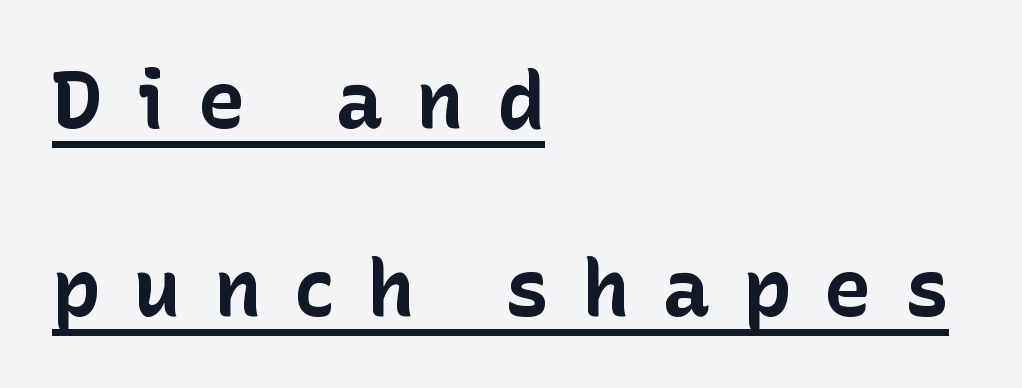
{"serif": "no", "italic": "no", "bold": "yes", "weight": "bold", "width": "normal", "stroke_contrast": "low", "x_height": "medium", "monospaced": "no", "underline": "yes", "align": "left", "line_spacing": "loose", "line_spacing_ratio": 2.35, "letter_spacing": "wide", "letter_spacing_em": 0.41, "glyph_px": 80}
